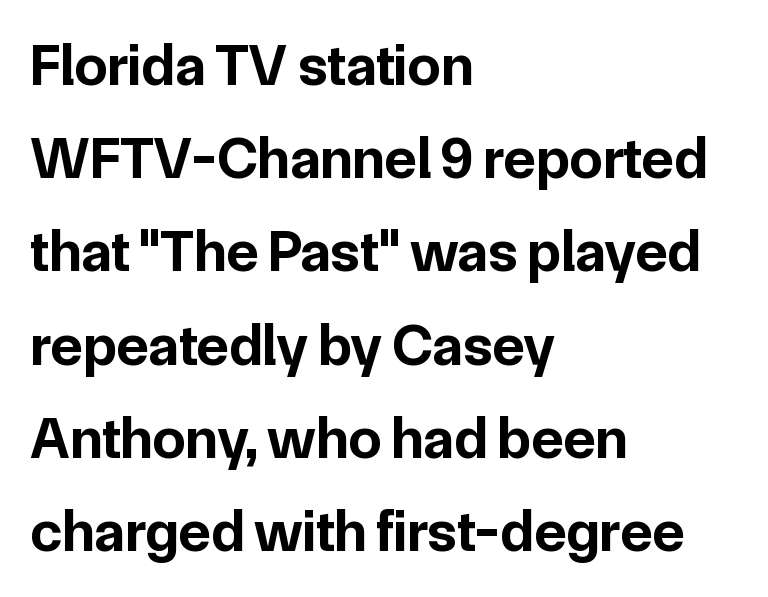
Each letter keeps its own natural width here, so spacing adapts to shape. Inter-character spacing is left at the font's built-in metrics. You'd pick this weight for a headline — it's a proper bold. Horizontal alignment here is leftward, the default for most running prose. Students, observe: this is what conventionally led text looks like. Note: no serifs on the glyphs.
